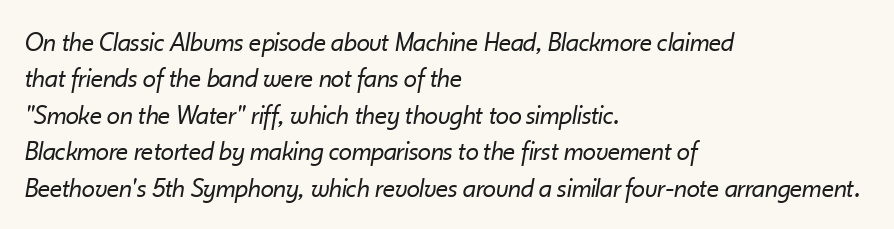
The image shows 27 px text type, italic (leaning right); set left-aligned, normal line spacing (1.35x), normal letter spacing, not underlined.
